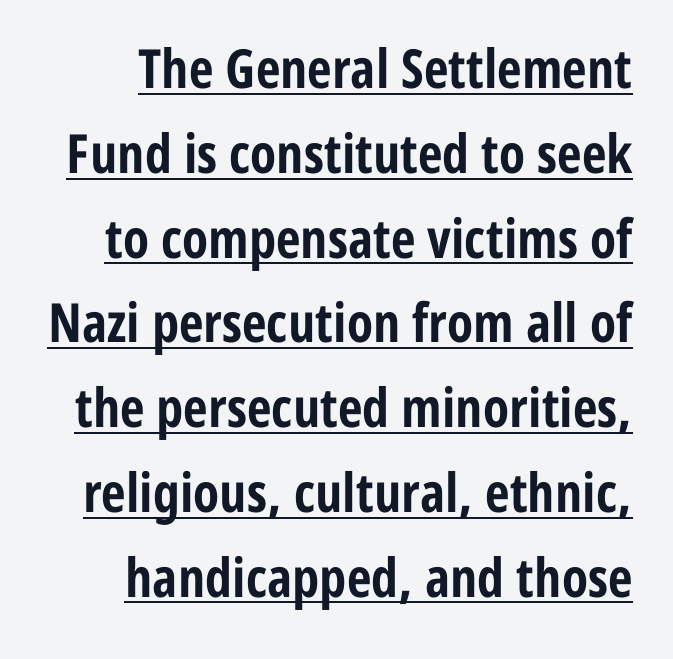
The image shows 54 px bold, condensed sans-serif type, upright; set normal line spacing (1.57x), normal letter spacing, underlined; low stroke contrast and a medium x-height.
